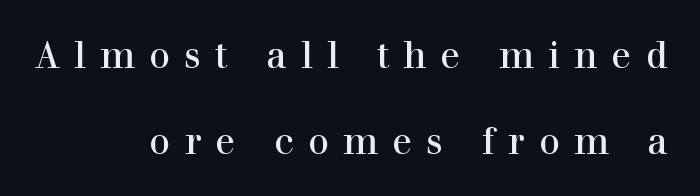
Are there feet on the stems? There are — it's a serif. Upright lettering throughout. Loosely led — the rows are spread out. Each word looks stretched out because of the extra space between its letters.
